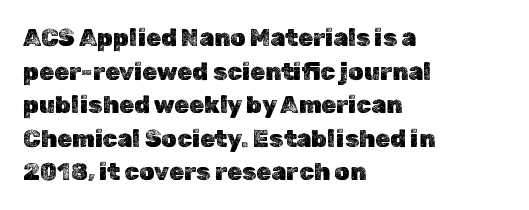
{"italic": "no", "underline": "no", "align": "left", "line_spacing": "normal", "line_spacing_ratio": 1.4, "letter_spacing": "normal", "letter_spacing_em": 0.0, "glyph_px": 24}
